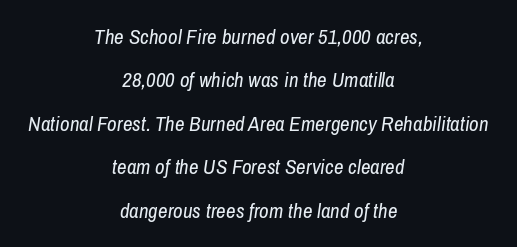
Characters follow at the spacing the type designer built in. The rendering applies a slant to the glyphs. The lines in this sample share a center point and differ in where they start and stop. Underline: absent. The letterforms sit at book weight or below. Line spacing here is loose.
